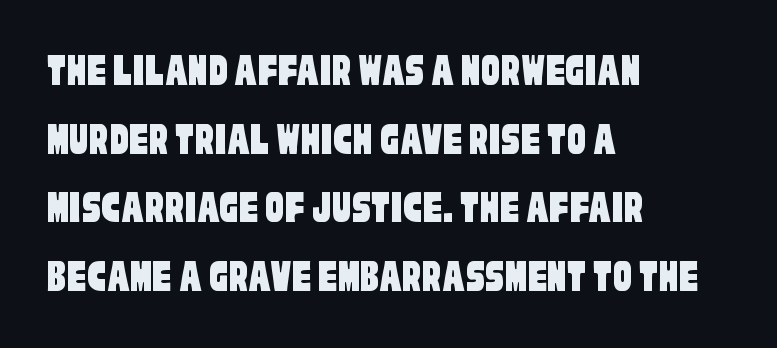
Q: Is the typeface a serif or a sans-serif typeface? A: Sans-serif.
Q: Is the text underlined? A: No.
Q: How is the paragraph aligned? A: Left-aligned.
Q: Is the spacing between letters normal or unusually wide? A: Normal.
Q: Is the spacing between lines tight, normal or loose? A: Normal.
Q: Width (condensed, normal, or wide)? A: Condensed.
Q: Stroke contrast? A: Low.
Q: x-height? A: Large.
Q: Monospaced? A: No.
